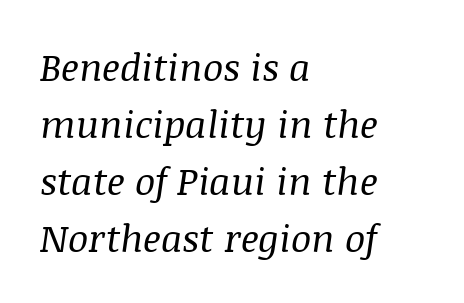
The image shows 38 px regular-weight serif type, italic (leaning right); set left-aligned, normal line spacing (1.5x), normal letter spacing, not underlined; medium stroke contrast and a large x-height.
